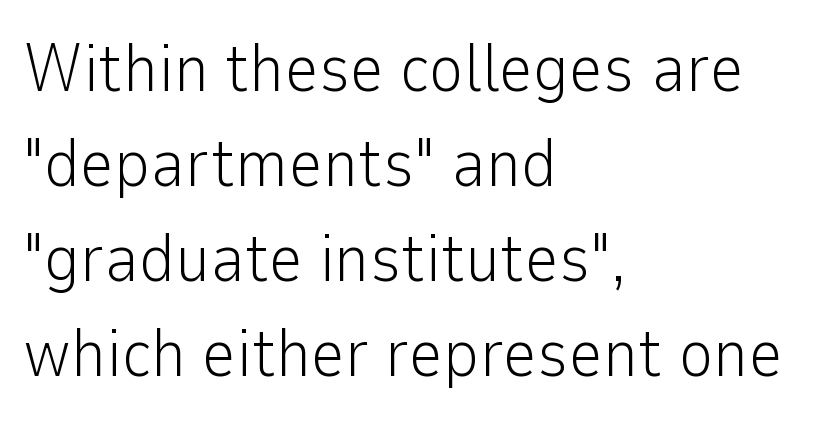
Q: Is the text bold? A: No.
Q: Is the text italic (slanted)? A: No, it is upright.
Q: Is the typeface a serif or a sans-serif typeface? A: Sans-serif.
Q: Is the text underlined? A: No.
Q: How is the paragraph aligned? A: Left-aligned.
Q: Is the spacing between letters normal or unusually wide? A: Normal.
Q: Is the spacing between lines tight, normal or loose? A: Normal.
Q: Width (condensed, normal, or wide)? A: Normal.
Q: Stroke contrast? A: Low.
Q: x-height? A: Medium.
Q: Monospaced? A: No.
